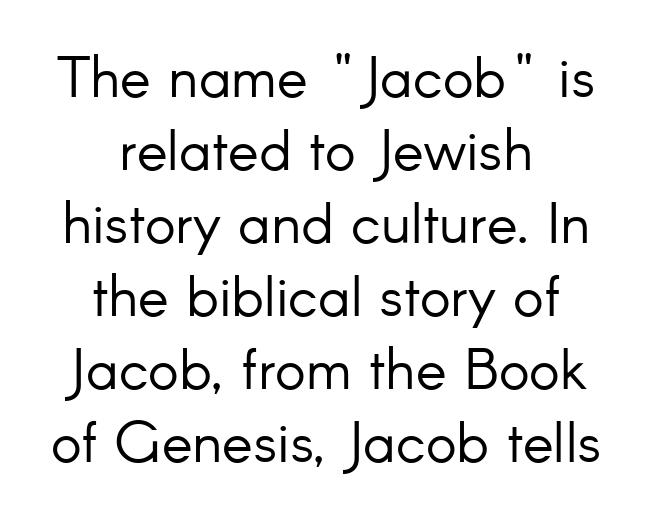
Q: Is the text bold? A: No.
Q: Is the text italic (slanted)? A: No, it is upright.
Q: Is the typeface a serif or a sans-serif typeface? A: Sans-serif.
Q: Is the text underlined? A: No.
Q: How is the paragraph aligned? A: Centered.
Q: Is the spacing between letters normal or unusually wide? A: Normal.
Q: Is the spacing between lines tight, normal or loose? A: Normal.
Q: Width (condensed, normal, or wide)? A: Normal.
Q: Stroke contrast? A: Low.
Q: x-height? A: Small.
Q: Monospaced? A: No.
